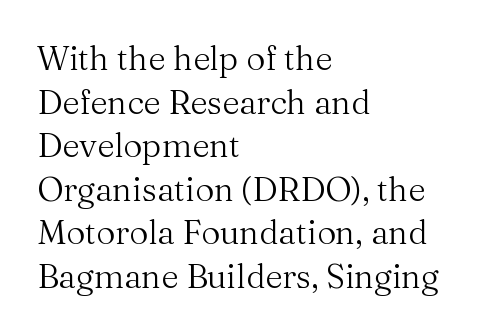
{"serif": "yes", "italic": "no", "bold": "no", "weight": "regular", "width": "normal", "stroke_contrast": "medium", "x_height": "medium", "monospaced": "no", "underline": "no", "align": "left", "line_spacing": "normal", "line_spacing_ratio": 1.32, "letter_spacing": "normal", "letter_spacing_em": 0.0, "glyph_px": 33}
